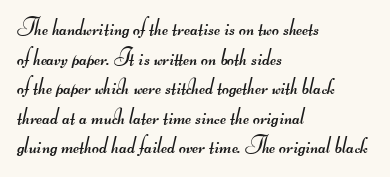
Q: Is the text bold? A: No.
Q: Is the text underlined? A: No.
Q: How is the paragraph aligned? A: Left-aligned.
Q: Is the spacing between letters normal or unusually wide? A: Normal.
